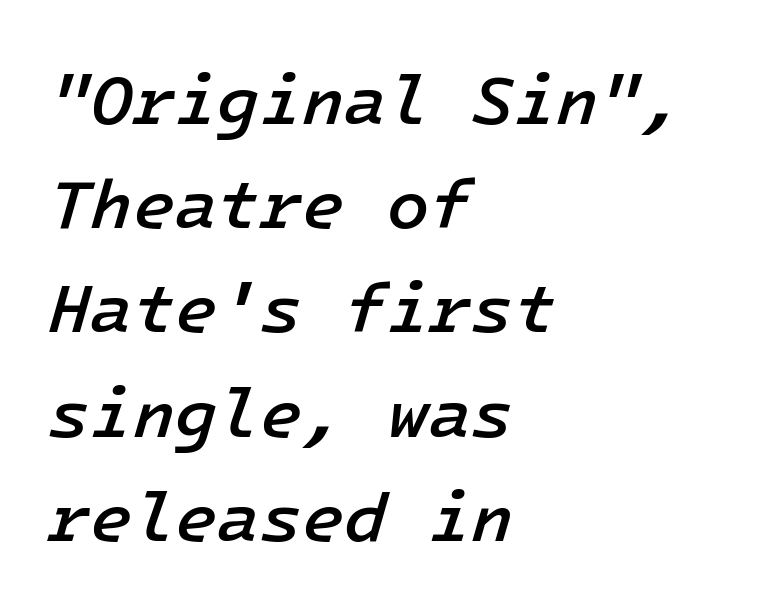
Horizontally, the lines are justified to the leading edge only. Vertically, the passage feels balanced, rows spaced as you'd expect. Anything drawn beneath the words? Only blank space. If you drew a line through each stem, it would be angled. Characters follow at the spacing the type designer built in. These words are printed semibold, heavier than regular yet not bold.
